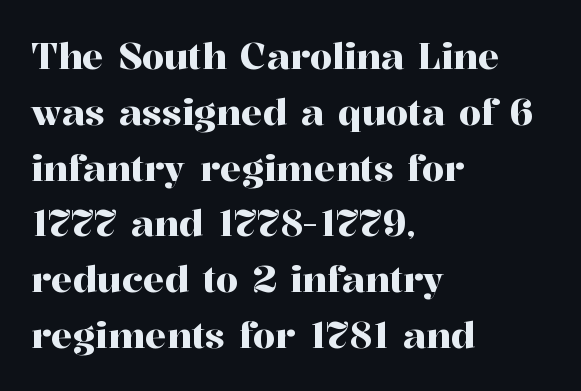
Q: Is the text italic (slanted)? A: No, it is upright.
Q: Is the typeface a serif or a sans-serif typeface? A: Serif.
Q: Is the text underlined? A: No.
Q: How is the paragraph aligned? A: Left-aligned.
Q: Is the spacing between letters normal or unusually wide? A: Normal.
Q: Is the spacing between lines tight, normal or loose? A: Normal.
Q: Width (condensed, normal, or wide)? A: Normal.
Q: Stroke contrast? A: High.
Q: x-height? A: Medium.
Q: Monospaced? A: No.
